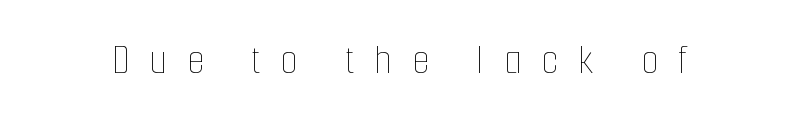
The font is comparable to plain body text, perhaps lighter. Honestly, the letter spacing is so wide it's the main thing you notice. The gap between lines stays unmarked. Note the varied advance widths — an 'i' is clearly narrower than an 'm'. The font's upright variant was chosen for this text.
